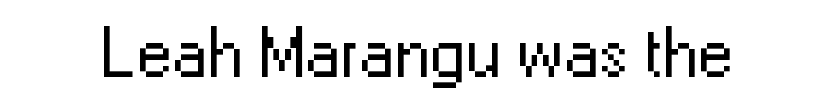
Q: Is the text bold? A: No.
Q: Is the text italic (slanted)? A: No, it is upright.
Q: Is the typeface a serif or a sans-serif typeface? A: Sans-serif.
Q: Is the text underlined? A: No.
Q: Is the spacing between letters normal or unusually wide? A: Normal.
Q: Width (condensed, normal, or wide)? A: Normal.
Q: Stroke contrast? A: Low.
Q: x-height? A: Medium.
Q: Monospaced? A: No.
